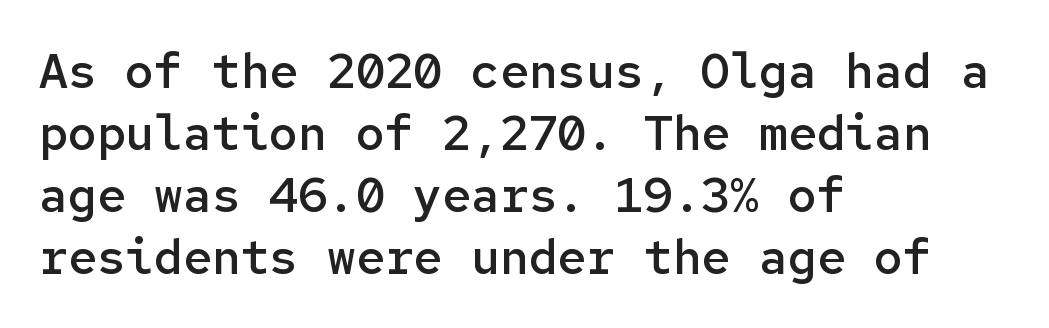
The image shows 48 px semibold sans-serif type, upright, monospaced; set left-aligned, normal line spacing (1.29x), normal letter spacing, not underlined; low stroke contrast and a medium x-height.
